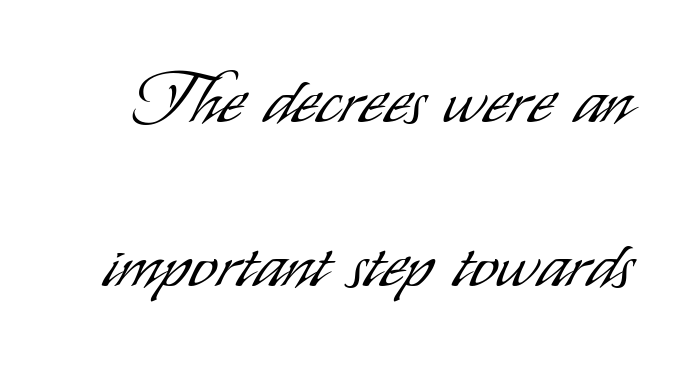
{"serif": "no", "bold": "no", "weight": "light", "width": "condensed", "stroke_contrast": "low", "x_height": "small", "monospaced": "no", "underline": "no", "line_spacing": "loose", "line_spacing_ratio": 2.35, "letter_spacing": "normal", "letter_spacing_em": 0.0, "glyph_px": 70}
